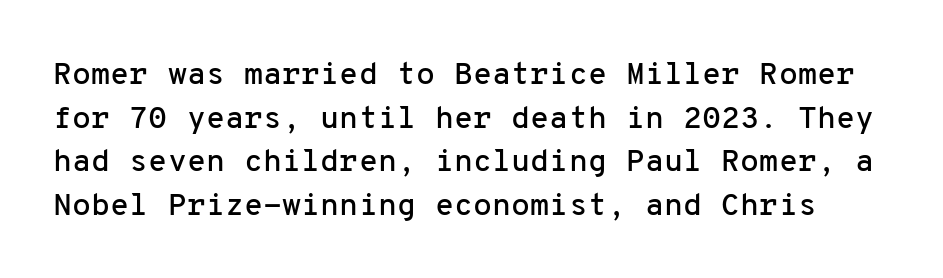
Q: Is the text italic (slanted)? A: No, it is upright.
Q: Is the typeface a serif or a sans-serif typeface? A: Sans-serif.
Q: Is the text underlined? A: No.
Q: Is the spacing between letters normal or unusually wide? A: Normal.
Q: Is the spacing between lines tight, normal or loose? A: Normal.
Q: Width (condensed, normal, or wide)? A: Normal.
Q: Stroke contrast? A: Low.
Q: x-height? A: Medium.
Q: Monospaced? A: Yes.
